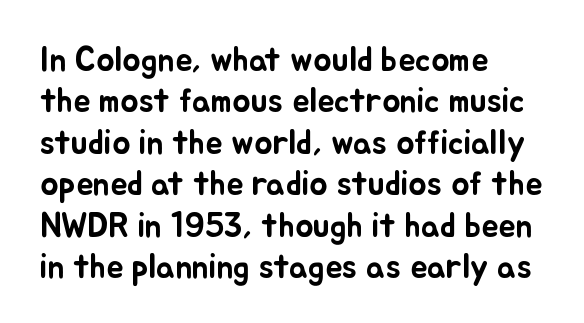
The image shows 34 px text type, upright; set left-aligned, line spacing 1.22x, normal letter spacing, not underlined; low stroke contrast and a small x-height.
